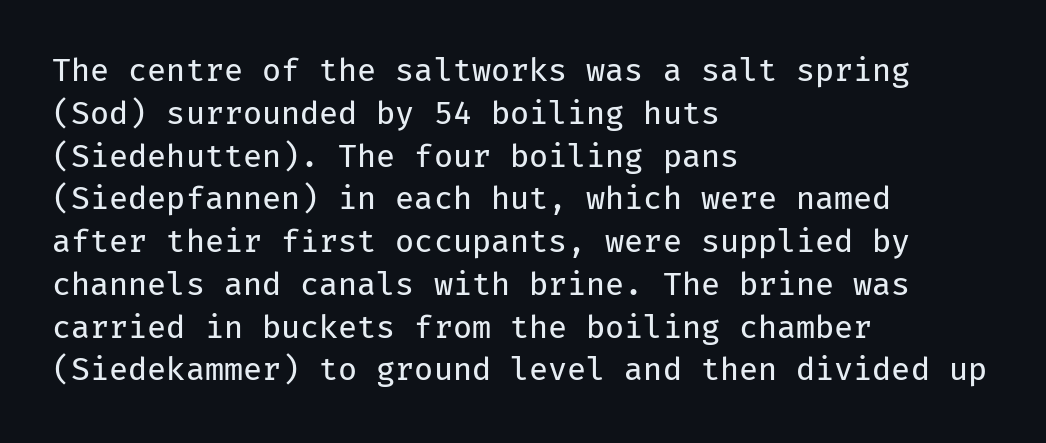
{"serif": "no", "italic": "no", "bold": "no", "weight": "regular", "width": "normal", "stroke_contrast": "low", "x_height": "medium", "monospaced": "yes", "underline": "no", "align": "left", "line_spacing": "normal", "line_spacing_ratio": 1.38, "letter_spacing": "normal", "letter_spacing_em": 0.0, "glyph_px": 31}
